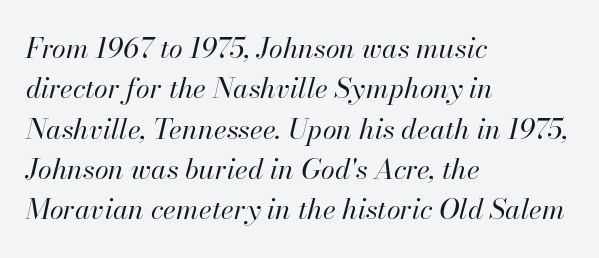
{"italic": "yes", "lean": "right", "slant_degrees": 13, "bold": "no", "weight": "regular", "width": "normal", "stroke_contrast": "high", "x_height": "small", "monospaced": "no", "underline": "no", "align": "left", "line_spacing": "normal", "line_spacing_ratio": 1.44, "letter_spacing": "normal", "letter_spacing_em": 0.0, "glyph_px": 28}
